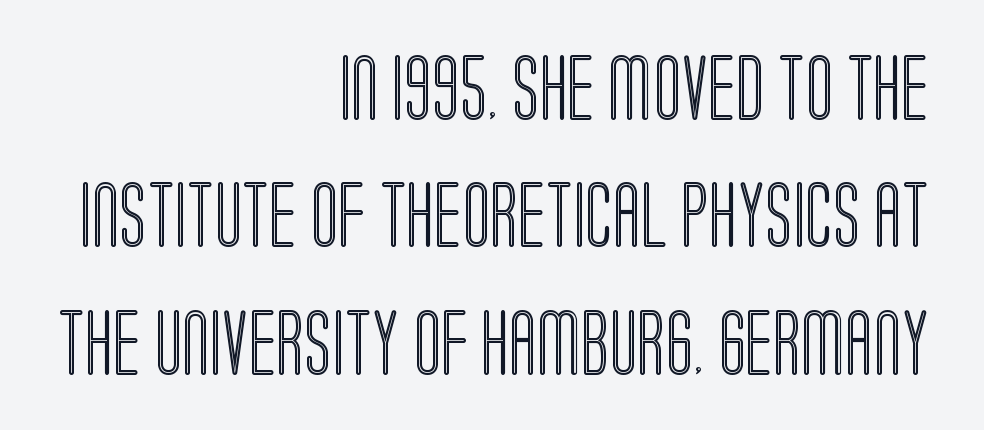
The image shows 65 px condensed type, upright; set right-aligned, loose line spacing (1.96x), normal letter spacing, not underlined; a large x-height.
